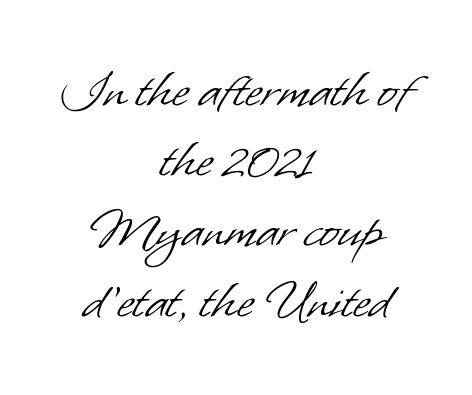
The image shows 59 px light sans-serif type; set centered, line spacing 1.19x, normal letter spacing, not underlined; low stroke contrast and a small x-height.
